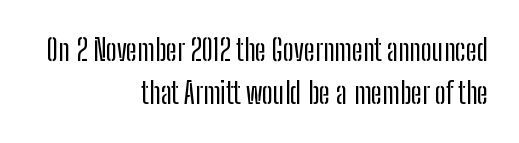
{"serif": "no", "italic": "no", "width": "condensed", "stroke_contrast": "low", "x_height": "medium", "monospaced": "no", "underline": "no", "align": "right", "line_spacing": "normal", "line_spacing_ratio": 1.44, "letter_spacing": "normal", "letter_spacing_em": 0.0, "glyph_px": 30}
